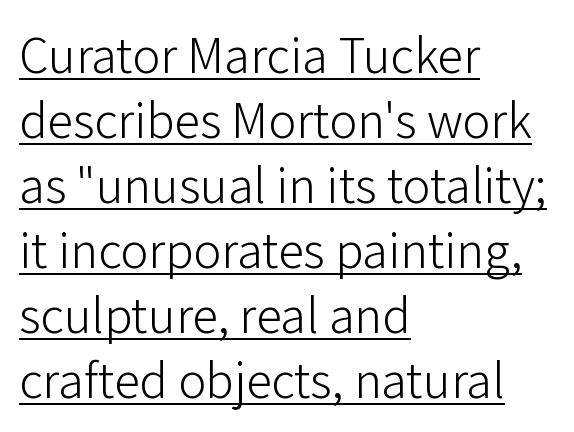
Q: Is the text bold? A: No.
Q: Is the text italic (slanted)? A: No, it is upright.
Q: Is the typeface a serif or a sans-serif typeface? A: Sans-serif.
Q: Is the text underlined? A: Yes.
Q: How is the paragraph aligned? A: Left-aligned.
Q: Is the spacing between letters normal or unusually wide? A: Normal.
Q: Is the spacing between lines tight, normal or loose? A: Normal.
Q: Width (condensed, normal, or wide)? A: Normal.
Q: Stroke contrast? A: Low.
Q: x-height? A: Medium.
Q: Monospaced? A: No.
